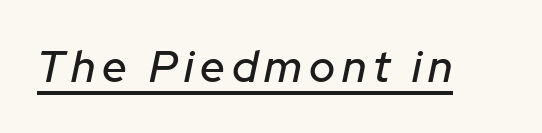
{"italic": "yes", "lean": "right", "slant_degrees": 12, "width": "normal", "stroke_contrast": "low", "x_height": "medium", "monospaced": "no", "underline": "yes", "glyph_px": 44}
